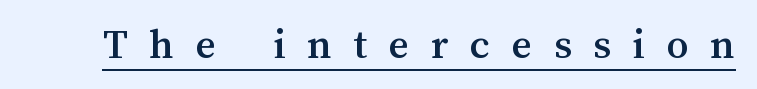
The words here are underlined. Tall strokes in this sample are plumb rather than angled. Do the characters align in a grid? No, the font is proportional. Students, note that the glyphs here are deliberately spaced far apart.
